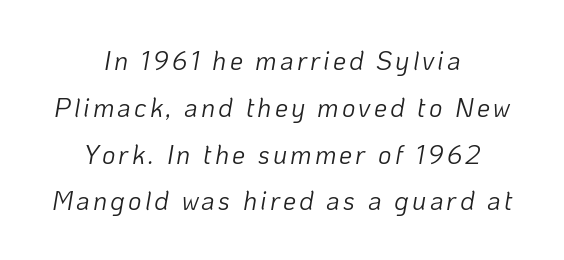
{"italic": "yes", "lean": "right", "slant_degrees": 10, "bold": "no", "underline": "no", "align": "center", "line_spacing_ratio": 1.8, "glyph_px": 26}
